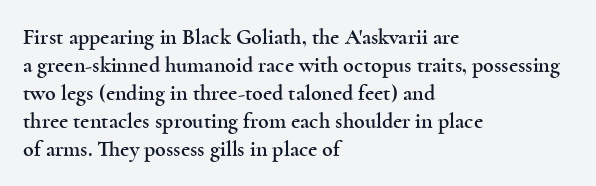
{"italic": "no", "underline": "no", "align": "left", "line_spacing": "normal", "line_spacing_ratio": 1.27, "letter_spacing": "normal", "letter_spacing_em": 0.0, "glyph_px": 22}
